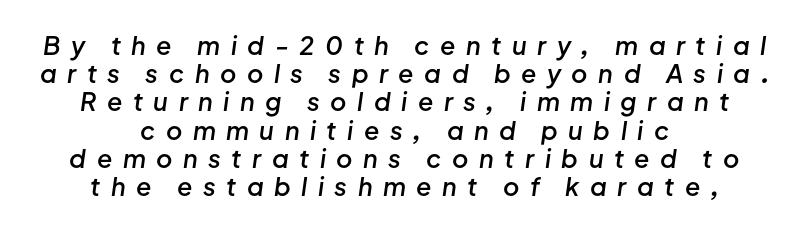
The image shows 25 px text type, italic (leaning right); set centered, tight line spacing (1.13x), unusually wide letter spacing (+0.42 em), not underlined.
